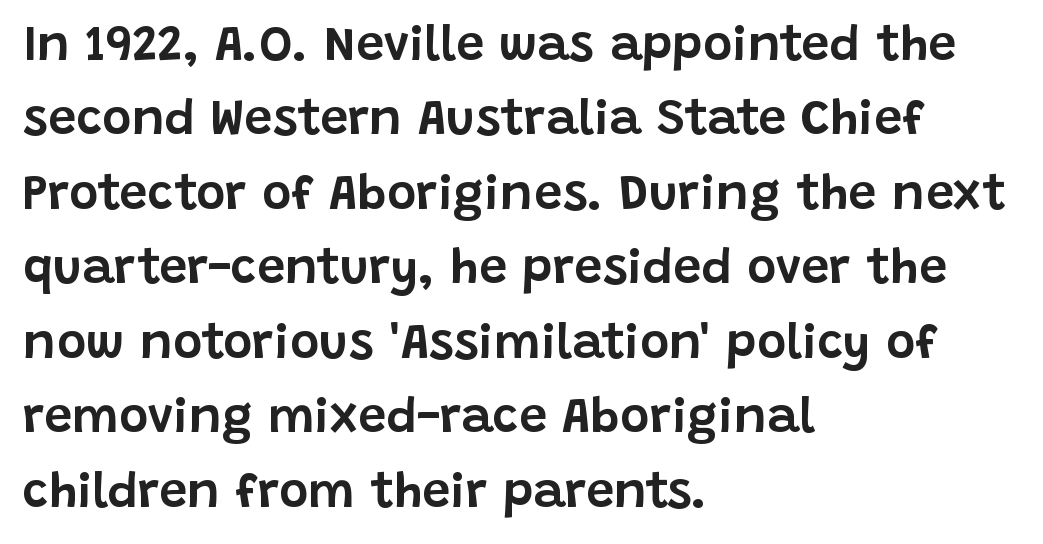
{"serif": "no", "italic": "no", "width": "normal", "stroke_contrast": "low", "x_height": "large", "monospaced": "no", "underline": "no", "align": "left", "line_spacing": "normal", "line_spacing_ratio": 1.49, "letter_spacing": "normal", "letter_spacing_em": 0.0, "glyph_px": 50}
